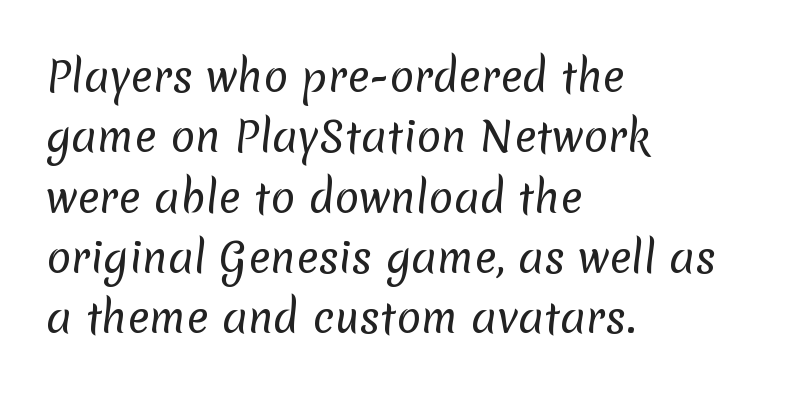
The image shows 41 px regular-weight sans-serif type; set left-aligned, normal line spacing (1.47x), normal letter spacing, not underlined; low stroke contrast and a medium x-height.
